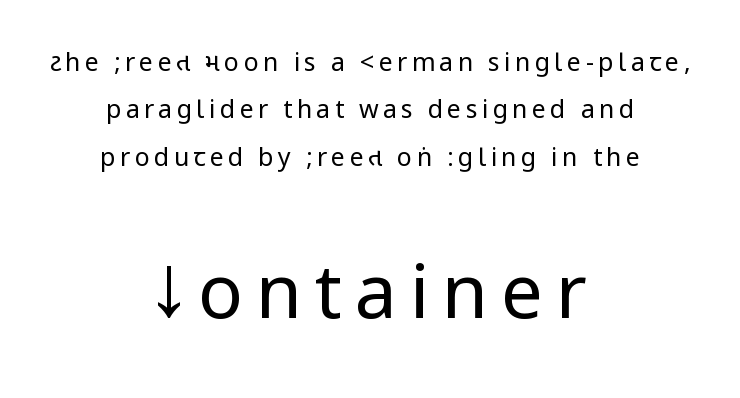
{"serif": "no", "italic": "no", "bold": "no", "weight": "regular", "width": "condensed", "stroke_contrast": "low", "underline": "no", "align": "center", "line_spacing": "loose", "line_spacing_ratio": 1.9, "larger_block": "second", "size_ratio": 3.0, "glyph_px": 75}
